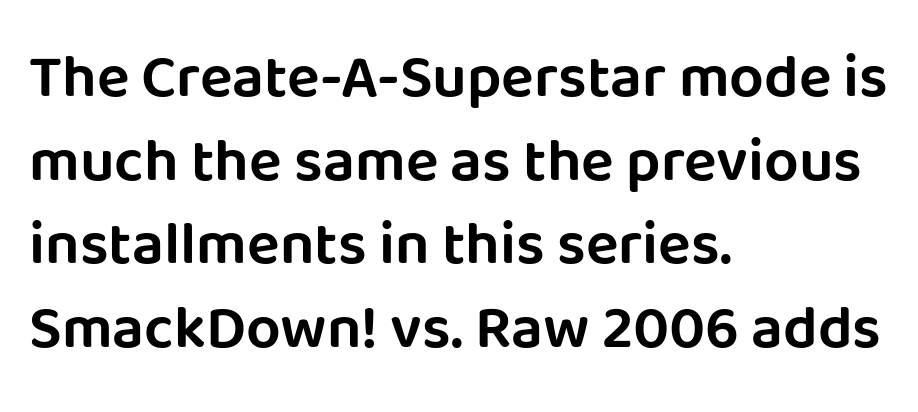
{"serif": "no", "italic": "no", "width": "normal", "stroke_contrast": "low", "x_height": "large", "monospaced": "no", "underline": "no", "align": "left", "line_spacing": "normal", "line_spacing_ratio": 1.37, "letter_spacing": "normal", "letter_spacing_em": 0.0, "glyph_px": 61}
